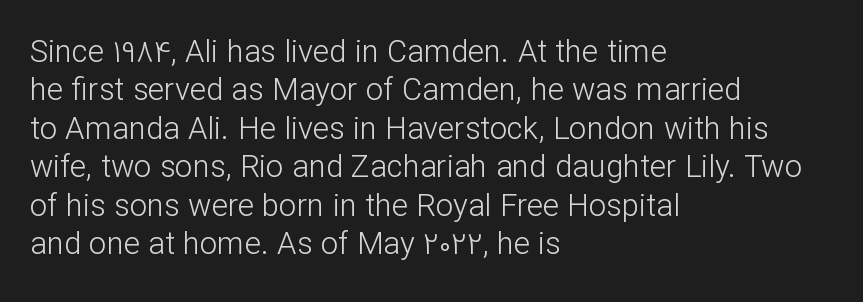
{"serif": "no", "italic": "no", "bold": "no", "weight": "light", "width": "normal", "stroke_contrast": "low", "x_height": "medium", "monospaced": "no", "underline": "no", "align": "left", "line_spacing_ratio": 1.24, "letter_spacing": "normal", "letter_spacing_em": 0.0, "glyph_px": 31}
